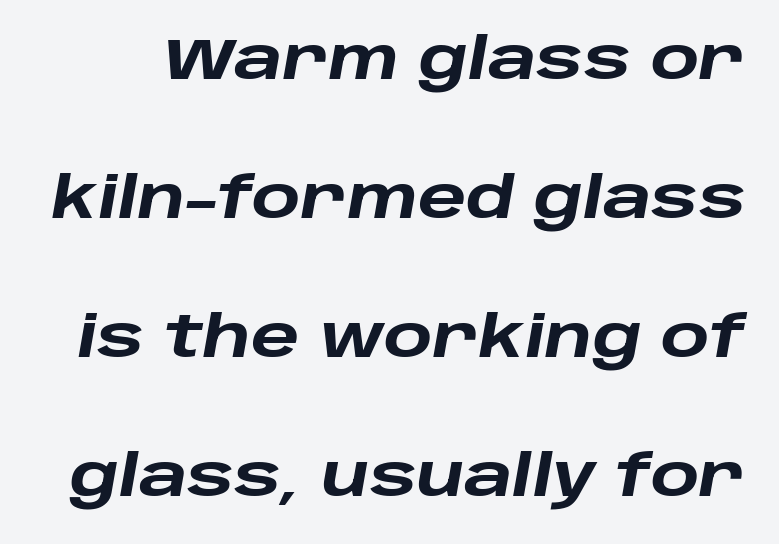
The image shows 57 px heavy, wide type, italic (leaning right); set loose line spacing (2.44x), normal letter spacing, not underlined; low stroke contrast and a large x-height.
